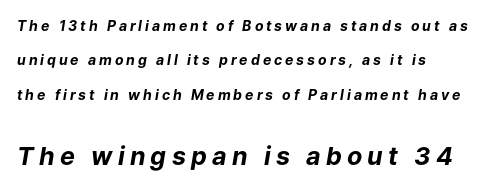
A full-strength bold gives these letters their thick strokes. What stands out about the letter spacing? Its width — letters are far apart. The paragraph shown leans on its left margin. The line-height multiplier appears high, well above default. Type without underlining. If you drew a line through each stem, it would be angled.
